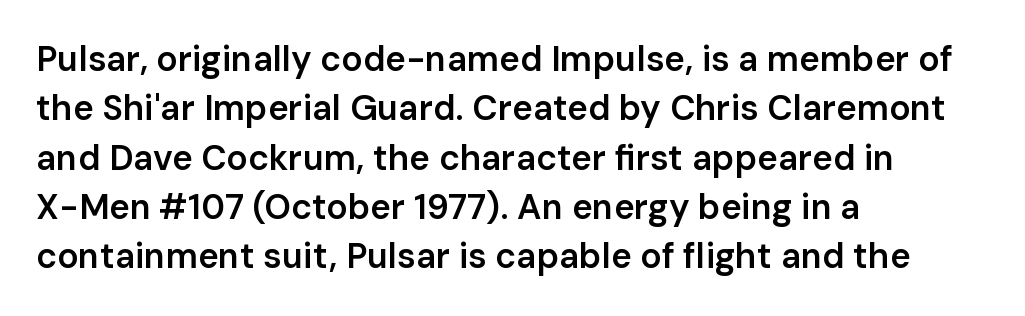
Each letter keeps its own natural width here, so spacing adapts to shape. Does the type have serifs? No, each stem ends abruptly. The rendering uses a semibold face; strokes are thickened but not to full bold. The vertical gap from one line to the next is medium.
